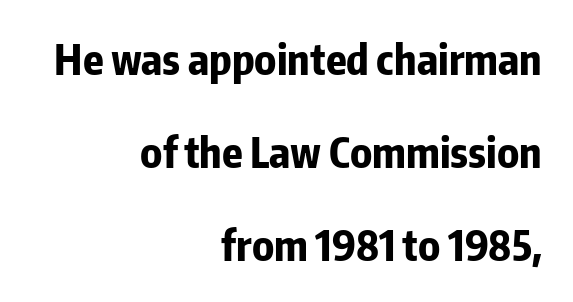
{"serif": "no", "italic": "no", "bold": "yes", "weight": "bold", "width": "condensed", "stroke_contrast": "low", "x_height": "medium", "monospaced": "no", "underline": "no", "align": "right", "line_spacing": "loose", "line_spacing_ratio": 2.21, "letter_spacing": "normal", "letter_spacing_em": 0.0, "glyph_px": 42}
